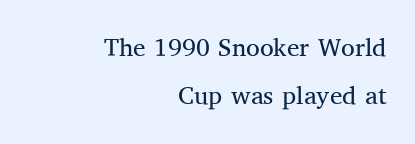
{"italic": "no", "bold": "no", "underline": "no", "align": "right", "line_spacing": "loose", "line_spacing_ratio": 1.92, "letter_spacing": "normal", "letter_spacing_em": 0.0, "glyph_px": 25}
